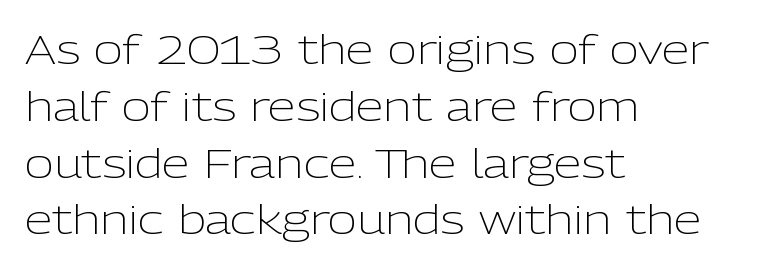
{"serif": "no", "italic": "no", "bold": "no", "weight": "light", "width": "normal", "stroke_contrast": "low", "x_height": "medium", "monospaced": "no", "underline": "no", "align": "left", "line_spacing": "normal", "line_spacing_ratio": 1.42, "letter_spacing": "normal", "letter_spacing_em": 0.0, "glyph_px": 40}
